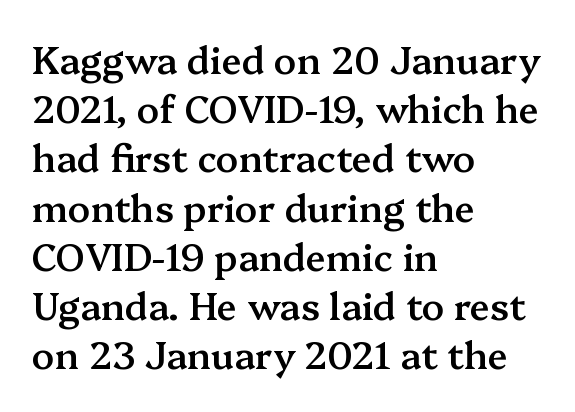
The image shows 37 px semibold serif type, upright; set left-aligned, normal line spacing (1.33x), normal letter spacing, not underlined; medium stroke contrast and a medium x-height.
